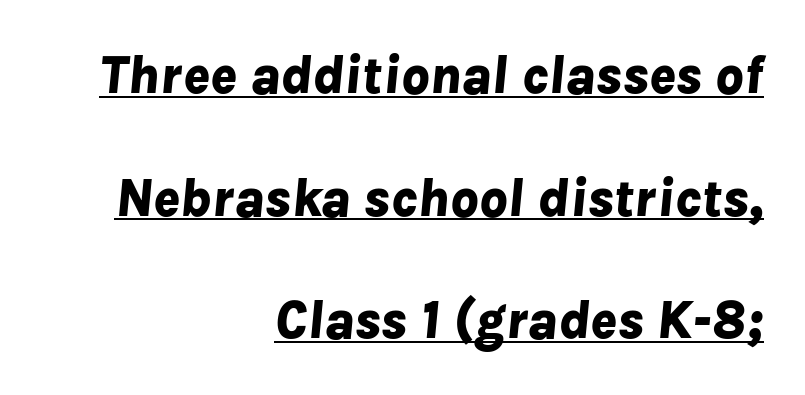
Leading: increased. Each line of the rendering has a horizontal stroke beneath the glyphs. The letterforms sit shoulder to shoulder at normal distance. The face used here is proportionally spaced, like ordinary book or web type. Would a proofreader flag this as italicized? Yes. Thick stems and heavy bowls — unmistakably bold.
